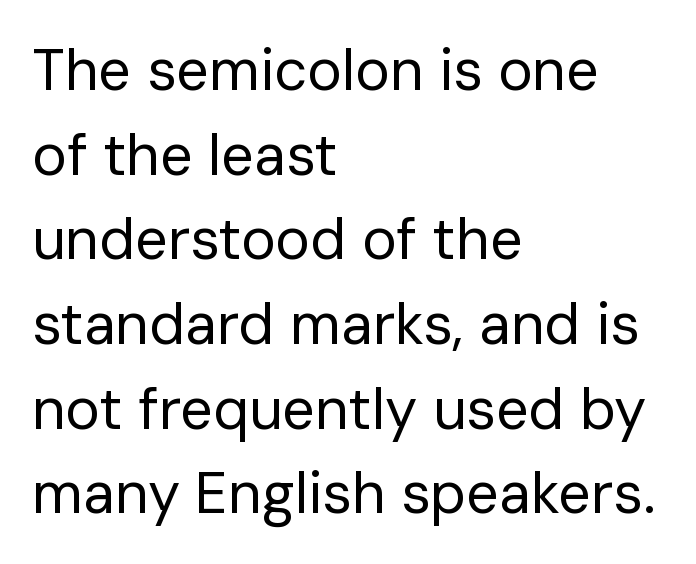
{"serif": "no", "italic": "no", "bold": "no", "weight": "regular", "width": "normal", "stroke_contrast": "low", "x_height": "medium", "monospaced": "no", "underline": "no", "align": "left", "line_spacing": "normal", "line_spacing_ratio": 1.46, "letter_spacing": "normal", "letter_spacing_em": 0.0, "glyph_px": 58}
